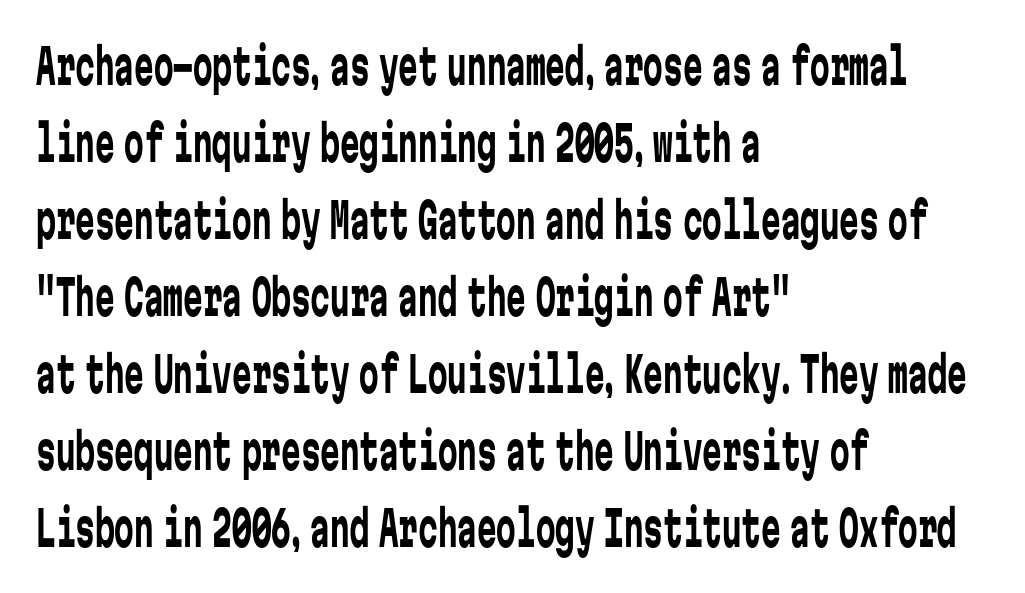
{"serif": "no", "italic": "no", "bold": "no", "weight": "regular", "width": "condensed", "stroke_contrast": "low", "x_height": "medium", "monospaced": "yes", "underline": "no", "align": "left", "line_spacing": "normal", "line_spacing_ratio": 1.57, "letter_spacing": "normal", "letter_spacing_em": 0.0, "glyph_px": 49}
